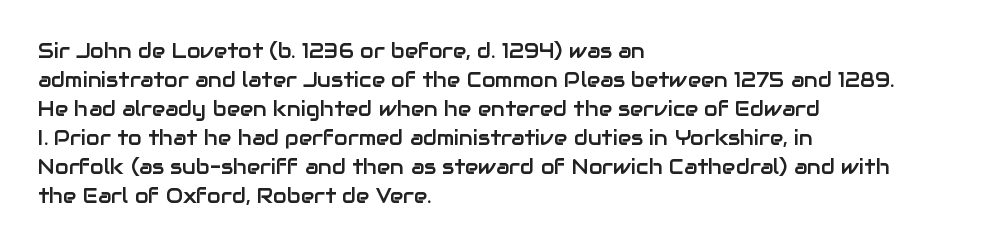
Rows of type keep a routine distance in the vertical direction. Is the block centered? No — it sits flush against the left margin. No italicization has been applied; the sample stays upright. Letters rest on an invisible, unmarked baseline.
